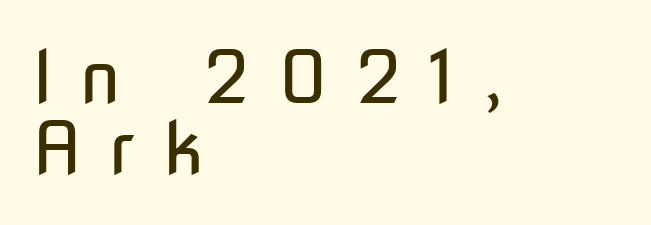
{"serif": "no", "italic": "no", "bold": "no", "weight": "regular", "width": "condensed", "stroke_contrast": "low", "x_height": "medium", "monospaced": "no", "underline": "no", "align": "left", "line_spacing": "tight", "line_spacing_ratio": 0.97, "letter_spacing": "wide", "letter_spacing_em": 0.37, "glyph_px": 73}
